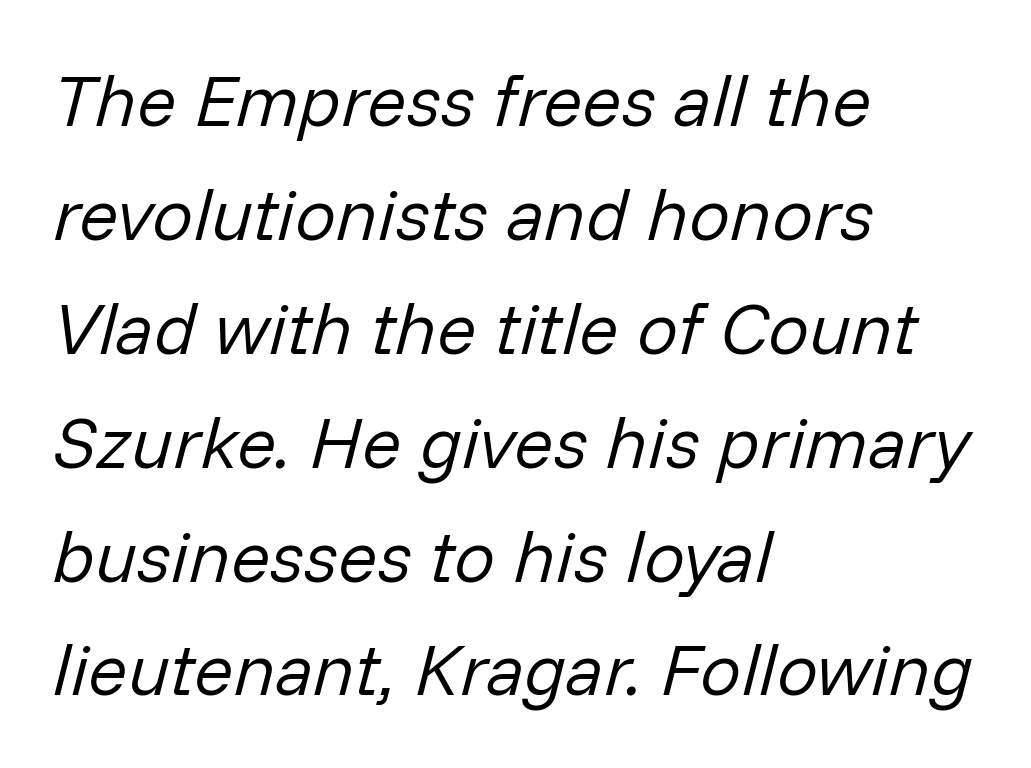
Q: Is the text bold? A: No.
Q: Is the text italic (slanted)? A: Yes, it leans right by about 14 degrees.
Q: Is the text underlined? A: No.
Q: How is the paragraph aligned? A: Left-aligned.
Q: Is the spacing between letters normal or unusually wide? A: Normal.
Q: Is the spacing between lines tight, normal or loose? A: Normal.
Q: Width (condensed, normal, or wide)? A: Normal.
Q: Stroke contrast? A: Low.
Q: x-height? A: Medium.
Q: Monospaced? A: No.
